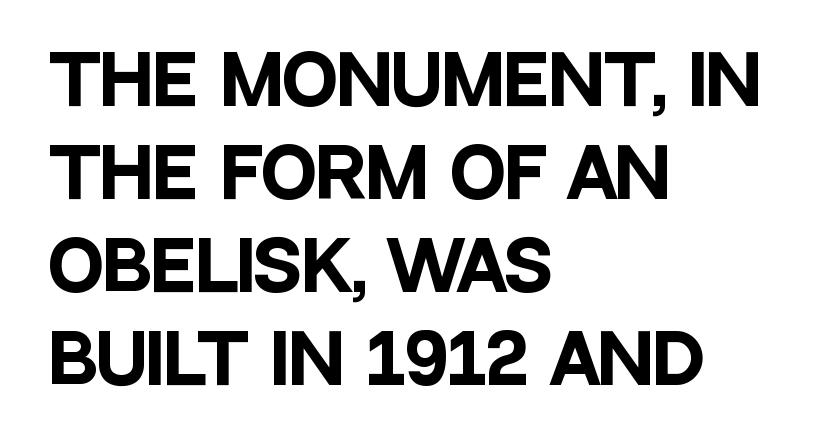
The image shows 67 px heavy, condensed sans-serif type, upright; set left-aligned, normal line spacing (1.39x), normal letter spacing, not underlined; low stroke contrast and a large x-height.
